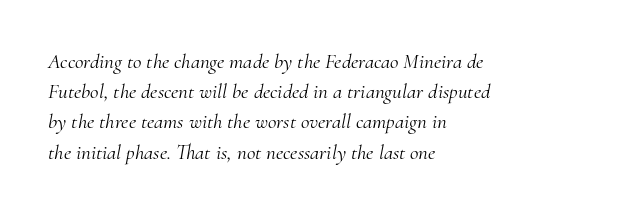
Q: Is the text bold? A: No.
Q: Is the text italic (slanted)? A: Yes, it leans right by about 10 degrees.
Q: Is the text underlined? A: No.
Q: How is the paragraph aligned? A: Left-aligned.
Q: Is the spacing between letters normal or unusually wide? A: Normal.
Q: Is the spacing between lines tight, normal or loose? A: Normal.
